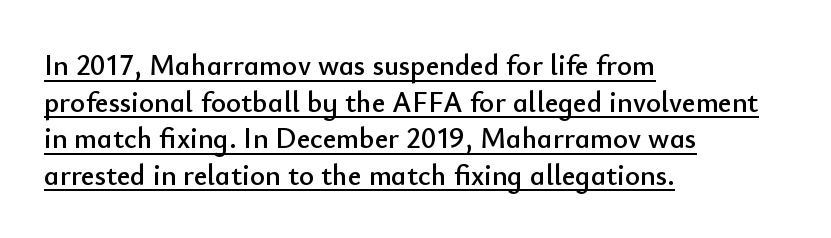
Q: Is the text italic (slanted)? A: No, it is upright.
Q: Is the typeface a serif or a sans-serif typeface? A: Sans-serif.
Q: Is the text underlined? A: Yes.
Q: How is the paragraph aligned? A: Left-aligned.
Q: Is the spacing between letters normal or unusually wide? A: Normal.
Q: Is the spacing between lines tight, normal or loose? A: Normal.
Q: Width (condensed, normal, or wide)? A: Normal.
Q: Stroke contrast? A: Low.
Q: x-height? A: Small.
Q: Monospaced? A: No.
